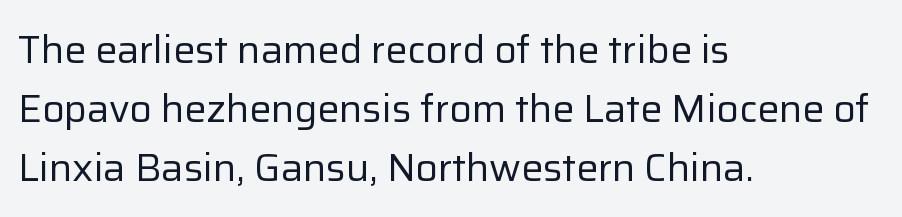
{"serif": "no", "italic": "no", "bold": "no", "weight": "regular", "width": "normal", "stroke_contrast": "low", "x_height": "medium", "monospaced": "no", "underline": "no", "align": "left", "line_spacing": "normal", "line_spacing_ratio": 1.51, "letter_spacing": "normal", "letter_spacing_em": 0.0, "glyph_px": 39}
